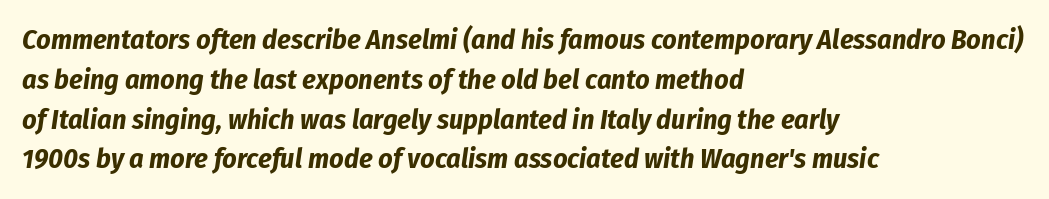
{"italic": "yes", "lean": "right", "slant_degrees": 8, "bold": "yes", "weight": "bold", "width": "condensed", "stroke_contrast": "low", "x_height": "medium", "monospaced": "no", "underline": "no", "align": "left", "line_spacing": "normal", "line_spacing_ratio": 1.42, "letter_spacing": "normal", "letter_spacing_em": 0.0, "glyph_px": 28}
